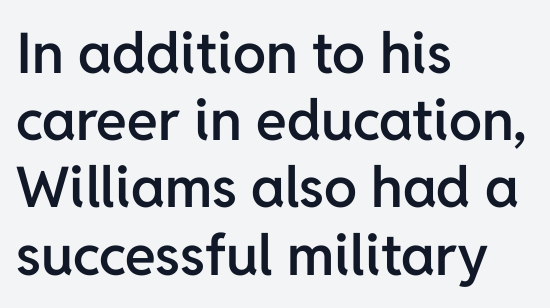
Q: Is the text bold? A: Semi-bold.
Q: Is the text italic (slanted)? A: No, it is upright.
Q: Is the typeface a serif or a sans-serif typeface? A: Sans-serif.
Q: Is the text underlined? A: No.
Q: How is the paragraph aligned? A: Left-aligned.
Q: Is the spacing between letters normal or unusually wide? A: Normal.
Q: Width (condensed, normal, or wide)? A: Normal.
Q: Stroke contrast? A: Low.
Q: x-height? A: Medium.
Q: Monospaced? A: No.
